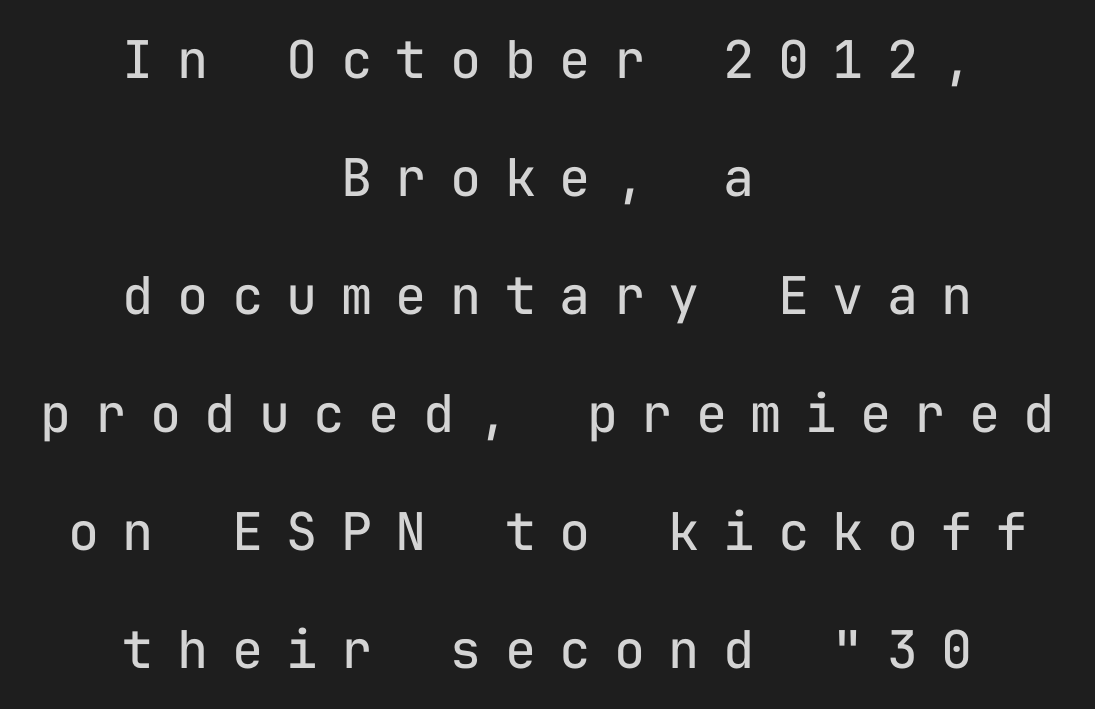
The image shows 52 px regular-weight sans-serif type, upright, monospaced; set centered, loose line spacing (2.27x), unusually wide letter spacing (+0.45 em), not underlined; low stroke contrast and a medium x-height.
